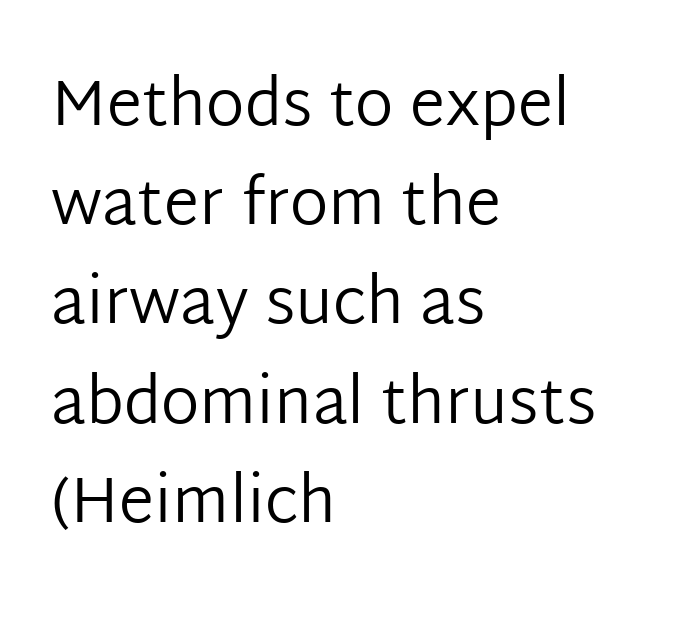
The image shows 64 px regular-weight sans-serif type, upright; set left-aligned, normal line spacing (1.55x), normal letter spacing, not underlined; low stroke contrast and a medium x-height.
